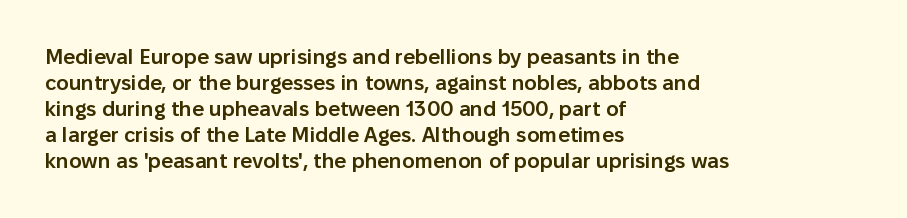
Q: Is the text bold? A: Semi-bold.
Q: Is the text italic (slanted)? A: No, it is upright.
Q: Is the text underlined? A: No.
Q: How is the paragraph aligned? A: Left-aligned.
Q: Is the spacing between letters normal or unusually wide? A: Normal.
